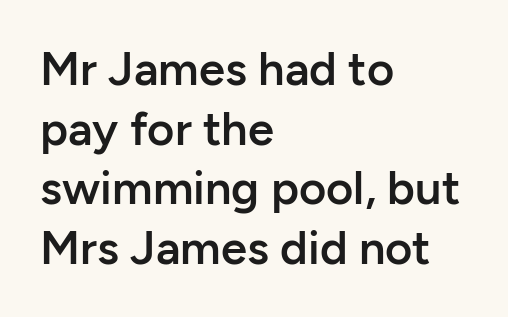
Varying glyph widths throughout — classic text-font behaviour. No feet cap the strokes, marking this as sans-serif type. Is the block centered? No — it sits flush against the left margin. The letterforms sit shoulder to shoulder at normal distance.
